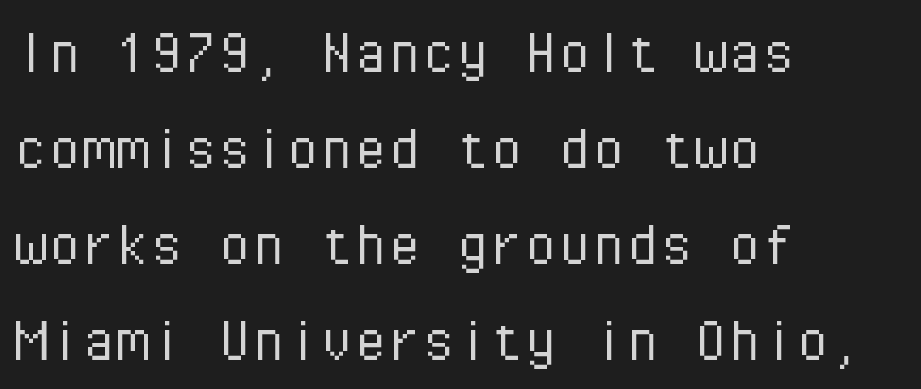
{"serif": "no", "italic": "no", "bold": "no", "weight": "light", "width": "normal", "stroke_contrast": "low", "x_height": "medium", "monospaced": "yes", "underline": "no", "align": "left", "line_spacing": "normal", "line_spacing_ratio": 1.41, "letter_spacing": "normal", "letter_spacing_em": 0.0, "glyph_px": 68}
